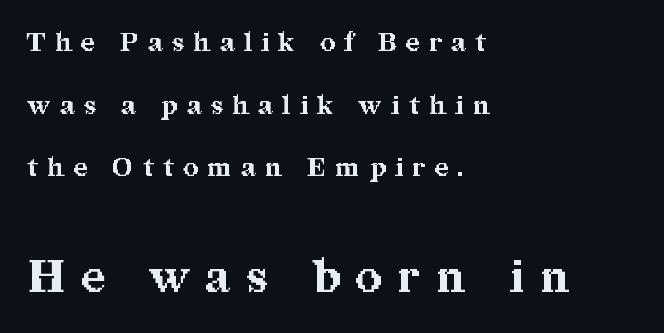
A clean baseline with only descenders dipping below it. Vertically, the passage feels expansive, rows floating well apart. Regarding serifs, this sample has them. The lines are quadded left. Is there any slant? The stems are plumb.
